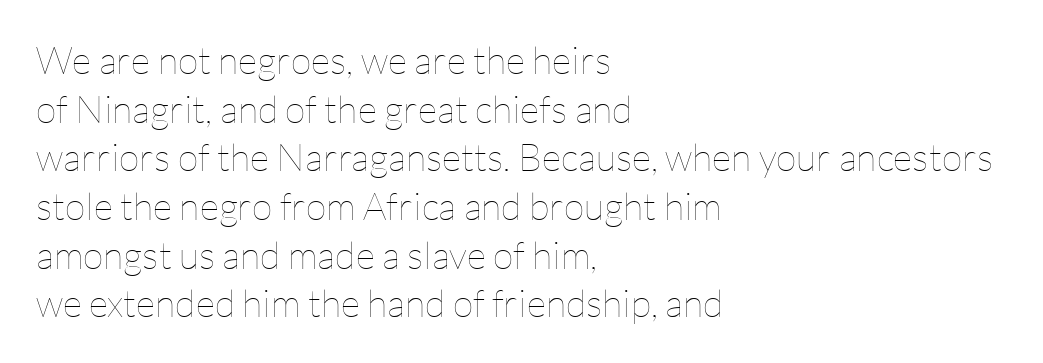
A roman cut, with each character standing at attention. Descenders hang freely into open space. Horizontal alignment here is leftward, the default for most running prose. Varying glyph widths throughout — classic text-font behaviour. There is no visible air inserted between adjacent glyphs. Is the stroke heavy? The answer is a plain regular-or-lighter.
